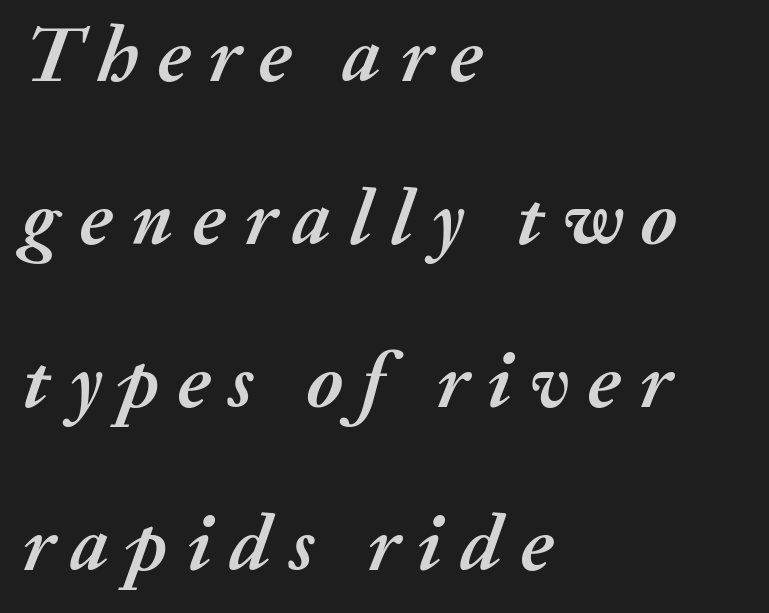
The ragged edge is on the right, which tells us the setting is flush left. The strokes are fattened all the way to bold. Is the type slanted? Yes — the strokes lean at a clear angle. Summary of vertical rhythm: relaxed, with wide interline spacing. Note the varied advance widths — an 'i' is clearly narrower than an 'm'. Any mark beneath the type? The region is blank.
